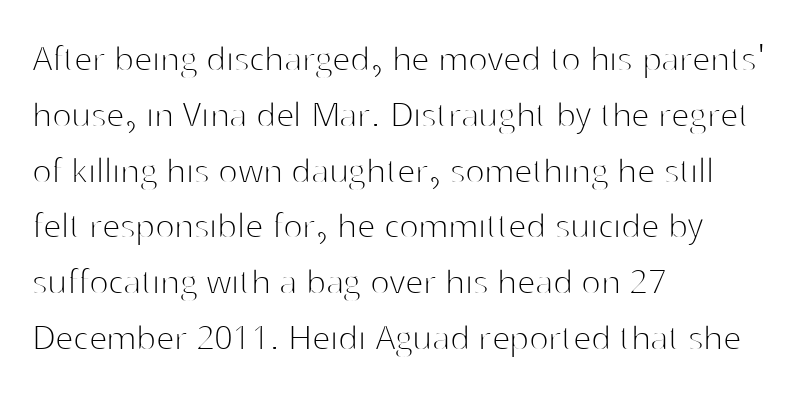
Q: Is the text bold? A: No.
Q: Is the text italic (slanted)? A: No, it is upright.
Q: Is the typeface a serif or a sans-serif typeface? A: Sans-serif.
Q: Is the text underlined? A: No.
Q: How is the paragraph aligned? A: Left-aligned.
Q: Is the spacing between letters normal or unusually wide? A: Normal.
Q: Is the spacing between lines tight, normal or loose? A: Normal.
Q: Width (condensed, normal, or wide)? A: Normal.
Q: Stroke contrast? A: High.
Q: x-height? A: Medium.
Q: Monospaced? A: No.
